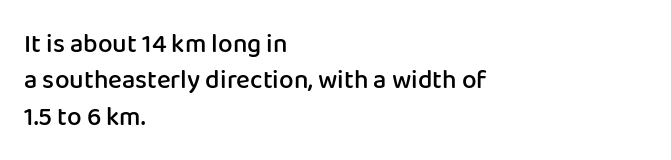
The image shows 26 px text type, upright; set left-aligned, normal line spacing (1.4x), normal letter spacing, not underlined.
